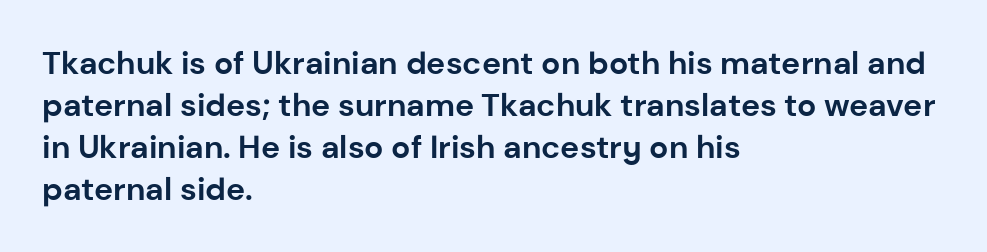
Unlike a traditional serif, this face leaves its strokes unadorned. This is roman type, the default non-slanted kind. How heavy is the stroke? Heavy — this is a bold. Each word holds together tightly as a unit, with standard inter-letter gaps. Do the characters align in a grid? No, the font is proportional. Alignment: flush left.
